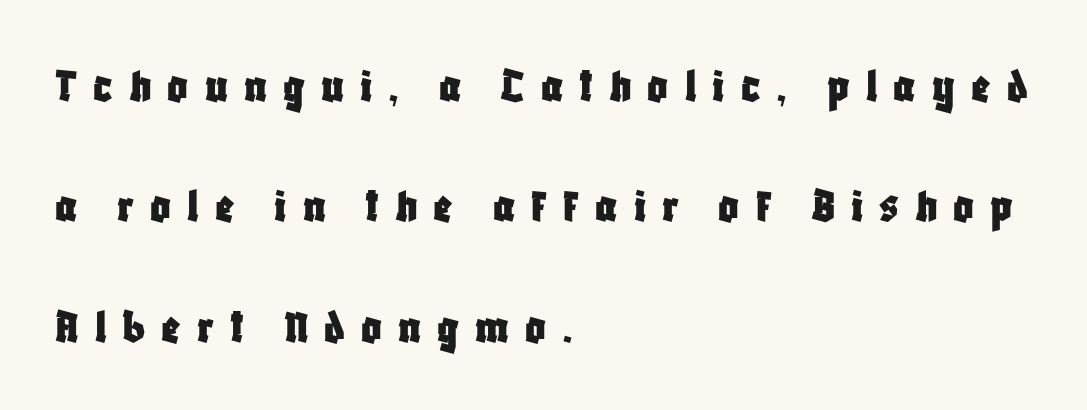
The image shows 50 px condensed sans-serif type, upright; set left-aligned, loose line spacing (2.41x), unusually wide letter spacing (+0.32 em), not underlined; low stroke contrast and a large x-height.
